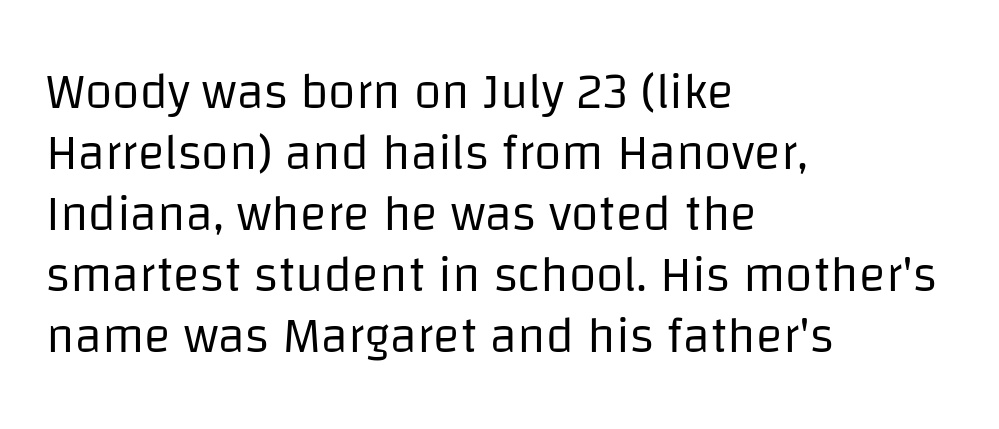
The image shows 50 px regular-weight sans-serif type, upright; set left-aligned, line spacing 1.22x, normal letter spacing, not underlined; low stroke contrast and a large x-height.
